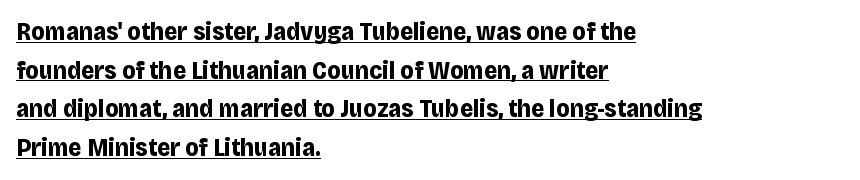
{"italic": "no", "bold": "yes", "underline": "yes", "align": "left", "line_spacing": "normal", "line_spacing_ratio": 1.55, "letter_spacing": "normal", "letter_spacing_em": 0.0, "glyph_px": 25}
